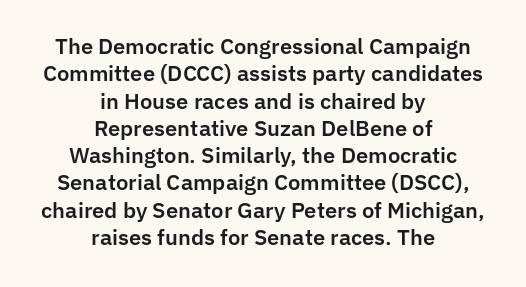
Q: Is the text italic (slanted)? A: No, it is upright.
Q: Is the text underlined? A: No.
Q: How is the paragraph aligned? A: Centered.
Q: Is the spacing between letters normal or unusually wide? A: Normal.
Q: Is the spacing between lines tight, normal or loose? A: Normal.
